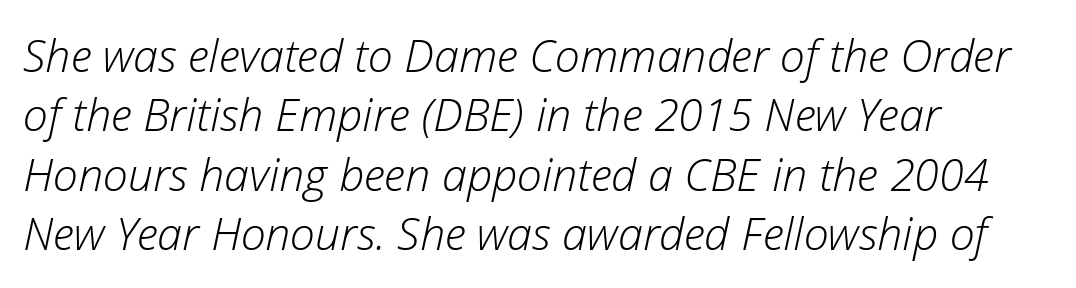
Q: Is the text bold? A: No.
Q: Is the text italic (slanted)? A: Yes, it leans right by about 12 degrees.
Q: Is the text underlined? A: No.
Q: How is the paragraph aligned? A: Left-aligned.
Q: Is the spacing between letters normal or unusually wide? A: Normal.
Q: Is the spacing between lines tight, normal or loose? A: Normal.
Q: Width (condensed, normal, or wide)? A: Normal.
Q: Stroke contrast? A: Low.
Q: x-height? A: Medium.
Q: Monospaced? A: No.
